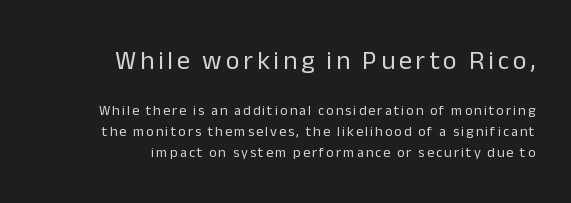
Q: Is the text bold? A: No.
Q: Is the text italic (slanted)? A: No, it is upright.
Q: Is the text underlined? A: No.
Q: How is the paragraph aligned? A: Right-aligned.
Q: Is the spacing between lines tight, normal or loose? A: Normal.
Q: Which block of text is set in a larger size, the first (top) or the second (bottom)? A: The first (top) one.
